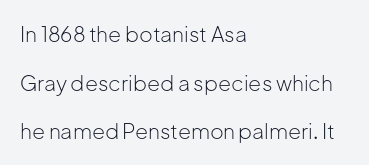
The image shows 21 px text type, upright; set left-aligned, loose line spacing (2.31x), normal letter spacing, not underlined.
